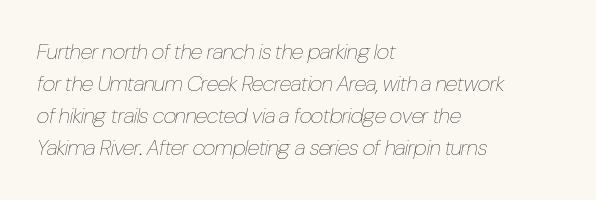
The image shows 22 px text type, italic (leaning right); set left-aligned, normal line spacing (1.46x), normal letter spacing, not underlined.
